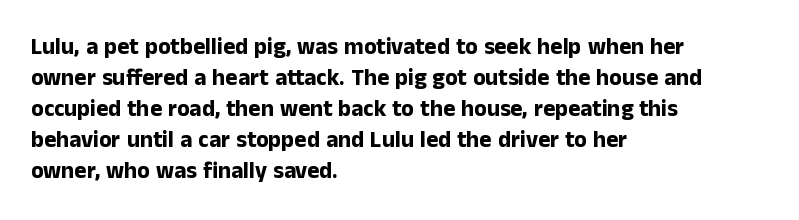
Caption: bold face, heavy strokes. Compared with typical body copy, the letter spacing here is the same. Line starts are locked; line ends wander. The axis of the letterforms is exactly vertical.
